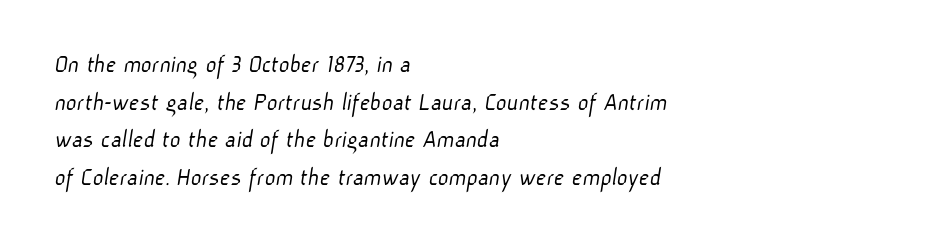
The image shows 26 px text type; set left-aligned, normal line spacing (1.45x), normal letter spacing, not underlined.
